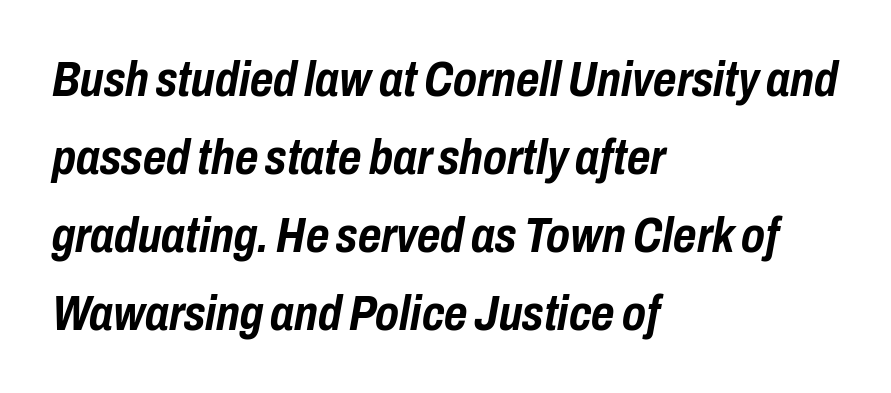
Whoever set this chose a conventional vertical rhythm. The whole block is typeset with a tilt. Any mark beneath the type? The region is blank. A classic flush-left, rag-right setting is used for this passage. In terms of letterspacing, this is plain default setting.
